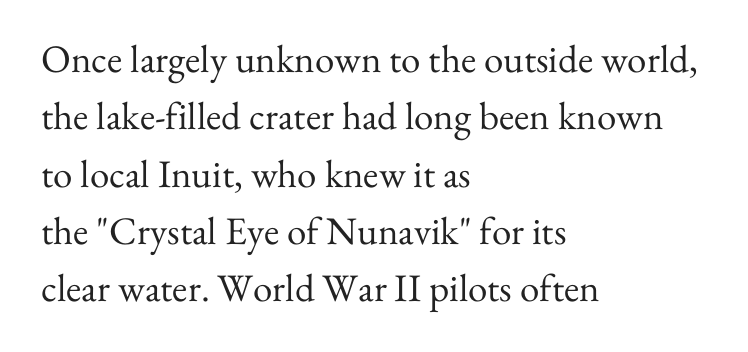
The vertical gap from one line to the next is medium. These lines are set flush left with a ragged right edge. The passage shown has conventional tracking throughout. The passage shown is typeset with a serif family. Stems here are at most as thick as an everyday book face.
